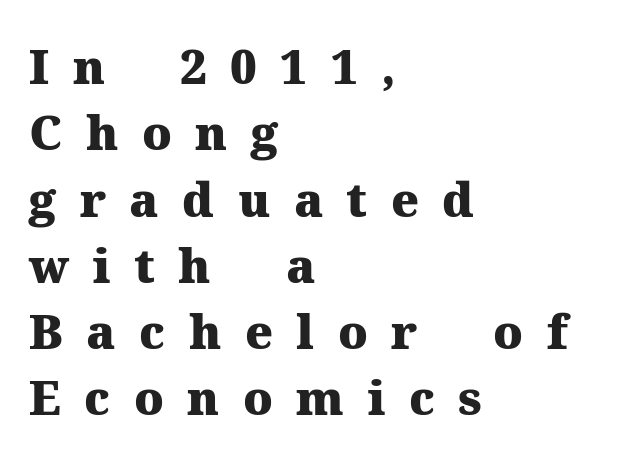
{"serif": "yes", "italic": "no", "bold": "yes", "weight": "heavy", "width": "normal", "stroke_contrast": "medium", "x_height": "medium", "monospaced": "no", "underline": "no", "align": "left", "line_spacing": "normal", "line_spacing_ratio": 1.41, "letter_spacing": "wide", "letter_spacing_em": 0.5, "glyph_px": 47}
